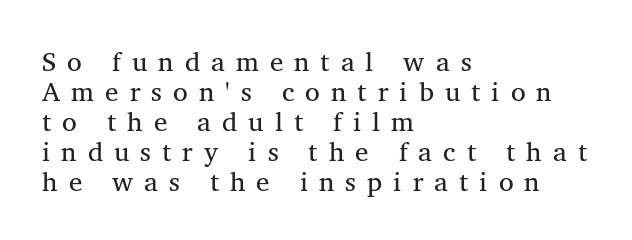
{"bold": "no", "underline": "no", "align": "left", "line_spacing": "tight", "line_spacing_ratio": 1.11, "letter_spacing": "wide", "letter_spacing_em": 0.41, "glyph_px": 27}
